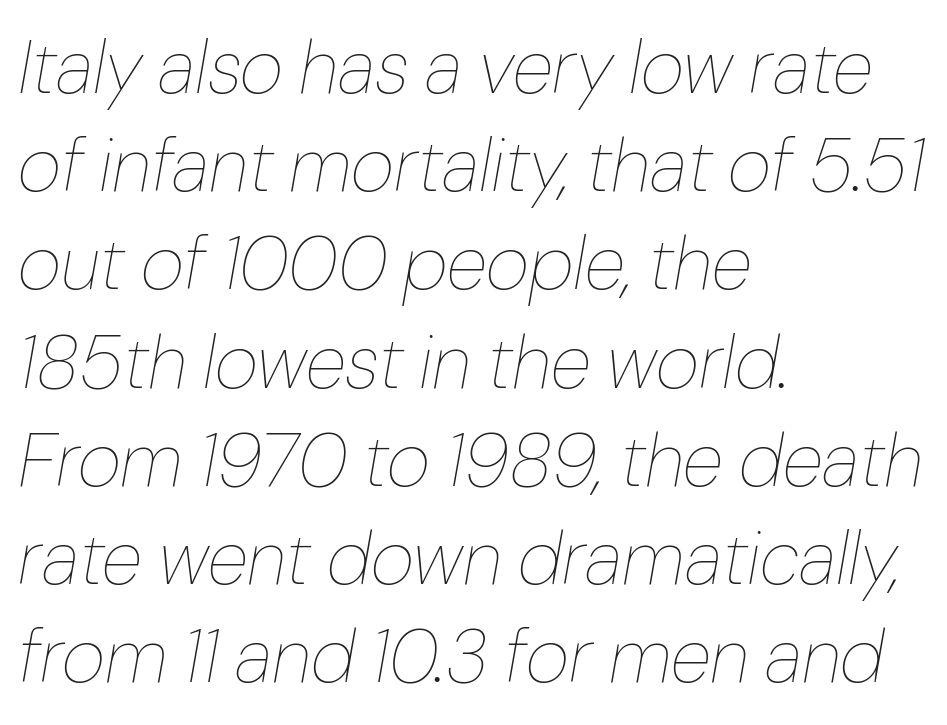
Slant detected: the letters are inclined. Vertical stems look standard width or narrower in stroke. A typesetter would call this leading conventional body-copy spacing. Letters rest on an invisible, unmarked baseline. This rendering uses left alignment, leaving the right contour irregular. Words appear dense and cohesive because spacing is normal.
